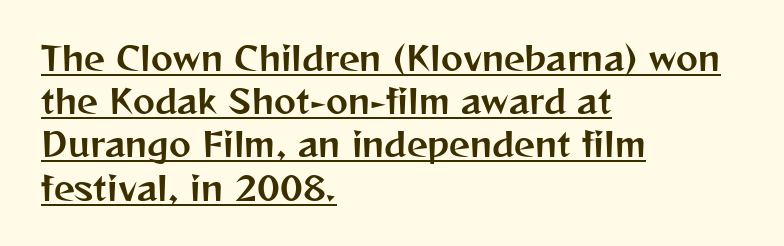
{"serif": "no", "italic": "no", "width": "normal", "stroke_contrast": "medium", "x_height": "medium", "monospaced": "no", "underline": "yes", "align": "left", "line_spacing": "normal", "line_spacing_ratio": 1.31, "letter_spacing": "normal", "letter_spacing_em": 0.0, "glyph_px": 33}
